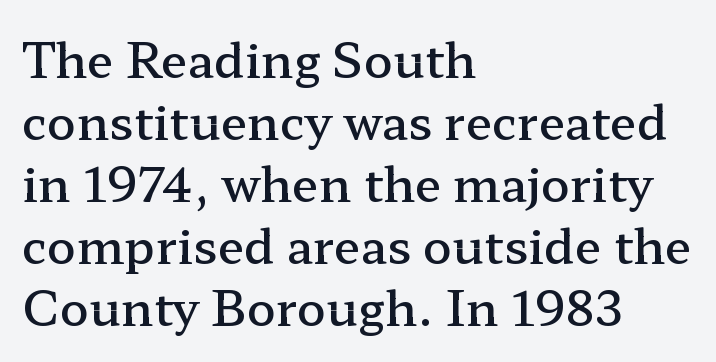
Q: Is the text bold? A: Semi-bold.
Q: Is the text italic (slanted)? A: No, it is upright.
Q: Is the typeface a serif or a sans-serif typeface? A: Serif.
Q: Is the text underlined? A: No.
Q: How is the paragraph aligned? A: Left-aligned.
Q: Is the spacing between letters normal or unusually wide? A: Normal.
Q: Is the spacing between lines tight, normal or loose? A: Normal.
Q: Width (condensed, normal, or wide)? A: Wide.
Q: Stroke contrast? A: Low.
Q: x-height? A: Medium.
Q: Monospaced? A: No.
